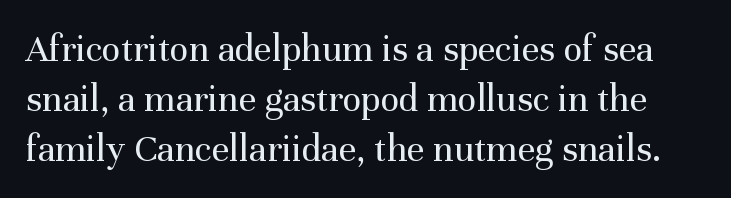
{"serif": "yes", "italic": "no", "bold": "no", "weight": "regular", "width": "normal", "stroke_contrast": "medium", "x_height": "medium", "monospaced": "no", "underline": "no", "line_spacing": "normal", "line_spacing_ratio": 1.28, "letter_spacing": "normal", "letter_spacing_em": 0.0, "glyph_px": 39}
